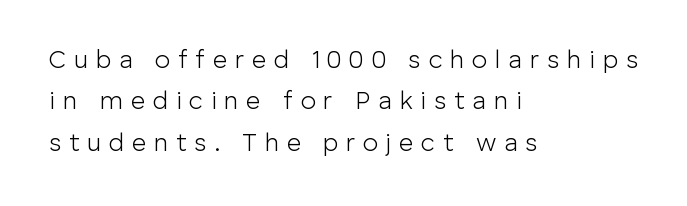
Q: Is the text bold? A: No.
Q: Is the text italic (slanted)? A: No, it is upright.
Q: Is the text underlined? A: No.
Q: How is the paragraph aligned? A: Left-aligned.
Q: Is the spacing between letters normal or unusually wide? A: Unusually wide.
Q: Is the spacing between lines tight, normal or loose? A: Normal.
